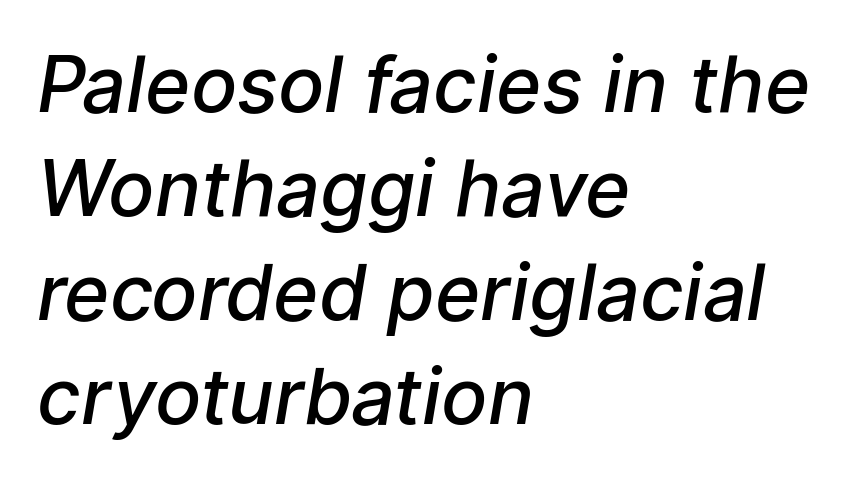
{"serif": "no", "bold": "semi", "weight": "semibold", "width": "normal", "stroke_contrast": "low", "x_height": "medium", "monospaced": "no", "underline": "no", "align": "left", "line_spacing": "normal", "line_spacing_ratio": 1.35, "letter_spacing": "normal", "letter_spacing_em": 0.0, "glyph_px": 77}
